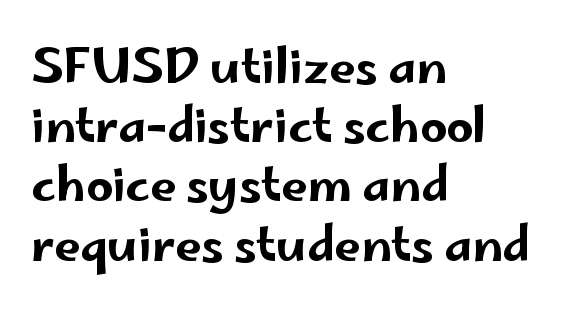
The image shows 47 px wide sans-serif type, upright; set left-aligned, normal line spacing (1.26x), normal letter spacing, not underlined; low stroke contrast and a small x-height.
